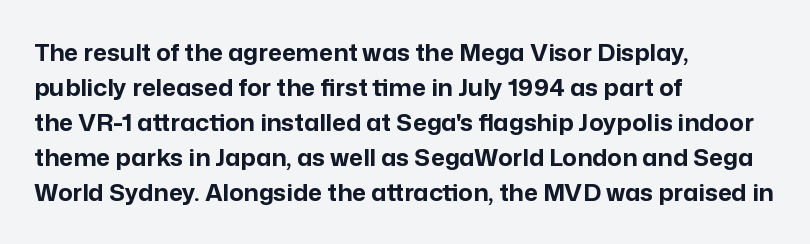
Q: Is the text bold? A: Yes.
Q: Is the text italic (slanted)? A: No, it is upright.
Q: Is the text underlined? A: No.
Q: How is the paragraph aligned? A: Left-aligned.
Q: Is the spacing between letters normal or unusually wide? A: Normal.
Q: Is the spacing between lines tight, normal or loose? A: Normal.
